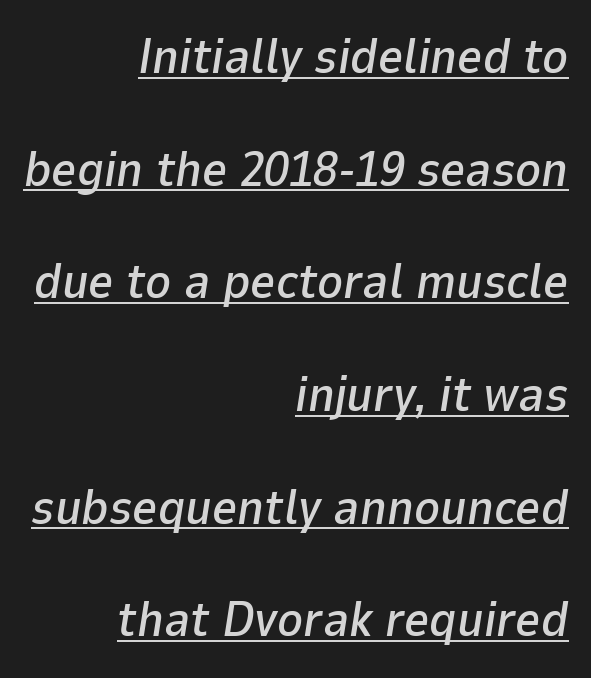
Q: Is the text italic (slanted)? A: Yes, it leans right by about 9 degrees.
Q: Is the text underlined? A: Yes.
Q: How is the paragraph aligned? A: Right-aligned.
Q: Is the spacing between letters normal or unusually wide? A: Normal.
Q: Is the spacing between lines tight, normal or loose? A: Loose.
Q: Width (condensed, normal, or wide)? A: Normal.
Q: Stroke contrast? A: Low.
Q: x-height? A: Medium.
Q: Monospaced? A: No.
